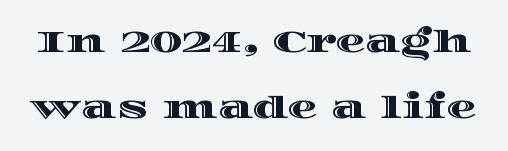
Q: Is the text italic (slanted)? A: No, it is upright.
Q: Is the text underlined? A: No.
Q: Is the spacing between letters normal or unusually wide? A: Normal.
Q: Is the spacing between lines tight, normal or loose? A: Loose.
Q: Width (condensed, normal, or wide)? A: Wide.
Q: x-height? A: Large.
Q: Monospaced? A: No.
